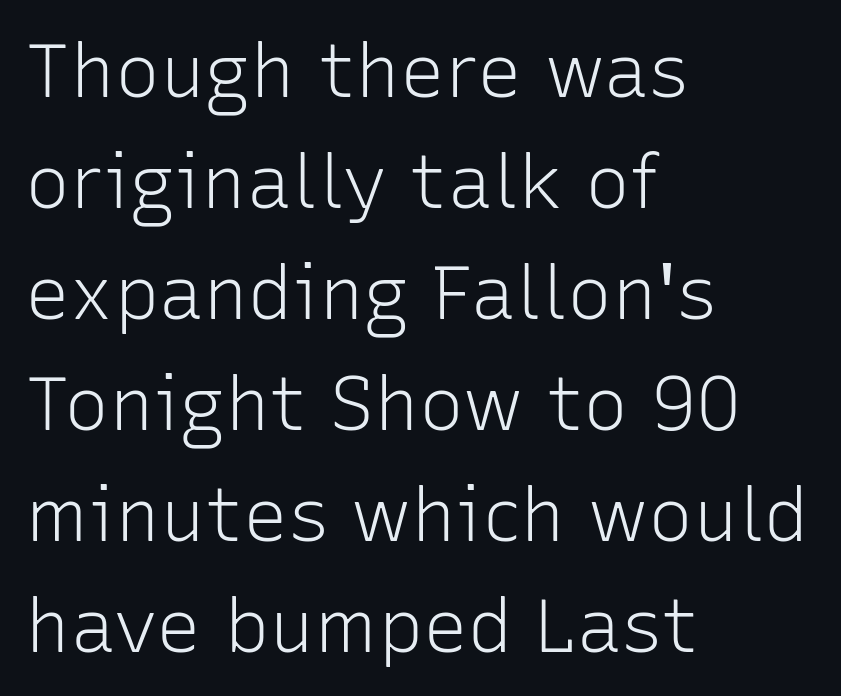
Q: Is the text bold? A: No.
Q: Is the text italic (slanted)? A: No, it is upright.
Q: Is the typeface a serif or a sans-serif typeface? A: Sans-serif.
Q: Is the text underlined? A: No.
Q: How is the paragraph aligned? A: Left-aligned.
Q: Is the spacing between letters normal or unusually wide? A: Normal.
Q: Is the spacing between lines tight, normal or loose? A: Normal.
Q: Width (condensed, normal, or wide)? A: Normal.
Q: Stroke contrast? A: Low.
Q: x-height? A: Medium.
Q: Monospaced? A: No.
